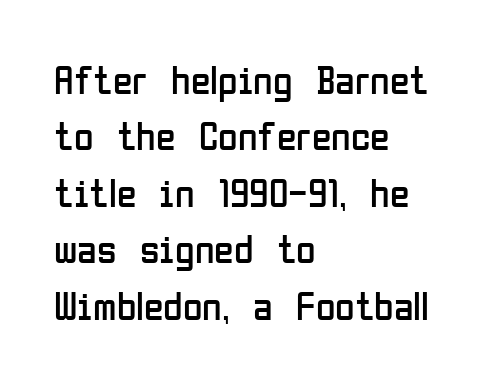
{"serif": "no", "italic": "no", "bold": "no", "weight": "regular", "width": "condensed", "stroke_contrast": "low", "x_height": "medium", "monospaced": "no", "underline": "no", "align": "left", "line_spacing": "normal", "line_spacing_ratio": 1.41, "letter_spacing": "normal", "letter_spacing_em": 0.0, "glyph_px": 40}
